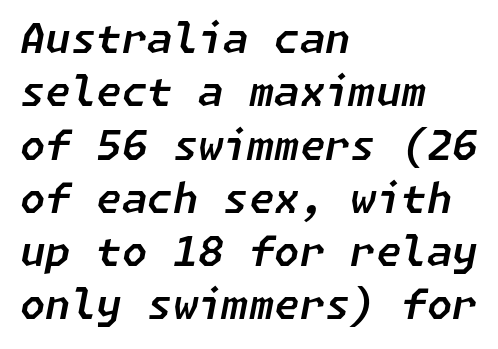
Clear beneath every line of the passage. Caption: multi-line text, flush left, ragged right. Spacing between characters is what you'd get straight out of the box. Vertical spacing — default. Would a proofreader flag this as italicized? Yes.
